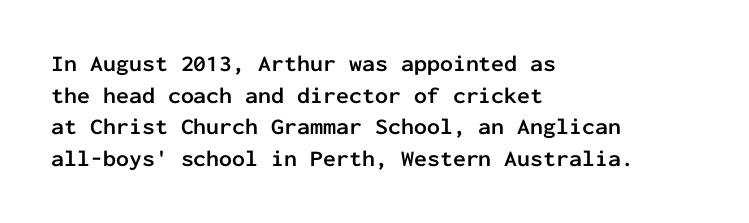
{"italic": "no", "bold": "yes", "underline": "no", "align": "left", "line_spacing": "normal", "line_spacing_ratio": 1.38, "letter_spacing": "normal", "letter_spacing_em": 0.0, "glyph_px": 23}
